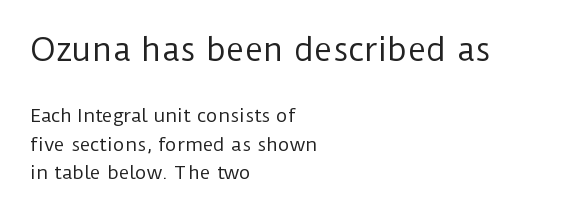
The image shows 31 px regular-weight sans-serif type, upright; set left-aligned, normal line spacing (1.59x), normal letter spacing, not underlined; the first (top) block is 1.72x larger; low stroke contrast and a medium x-height.
